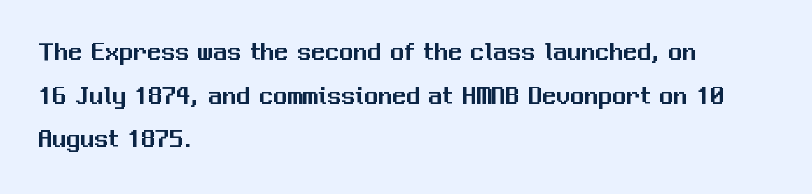
The image shows 28 px sans-serif type, upright; set left-aligned, normal line spacing (1.56x), normal letter spacing, not underlined; medium stroke contrast and a medium x-height.
